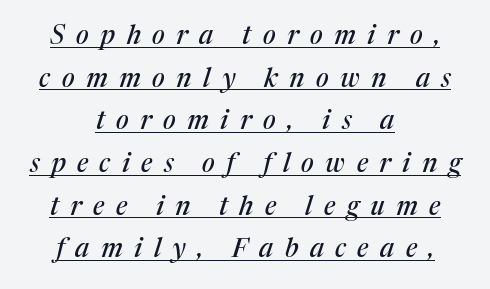
{"italic": "yes", "lean": "right", "slant_degrees": 17, "underline": "yes", "align": "center", "line_spacing": "normal", "line_spacing_ratio": 1.64, "letter_spacing": "wide", "letter_spacing_em": 0.44, "glyph_px": 26}
